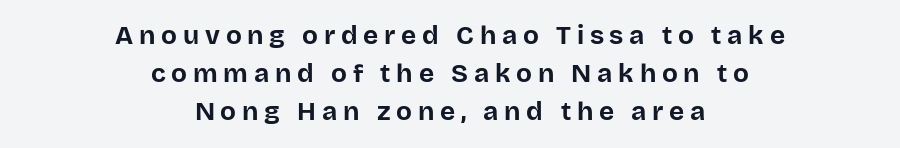
{"italic": "no", "bold": "yes", "underline": "no", "align": "center", "line_spacing": "normal", "line_spacing_ratio": 1.47, "letter_spacing": "wide", "letter_spacing_em": 0.22, "glyph_px": 26}
